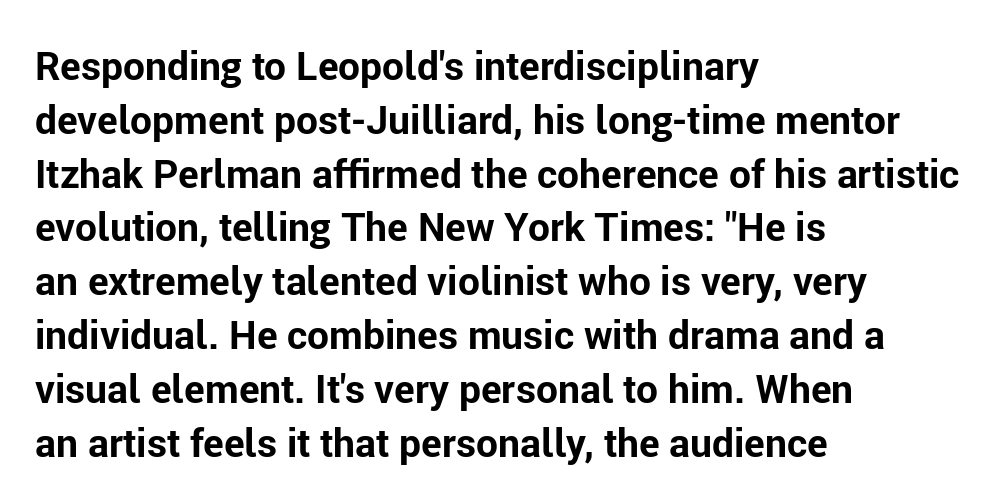
{"serif": "no", "italic": "no", "bold": "yes", "weight": "bold", "width": "normal", "stroke_contrast": "low", "x_height": "medium", "monospaced": "no", "underline": "no", "align": "left", "line_spacing": "normal", "line_spacing_ratio": 1.38, "letter_spacing": "normal", "letter_spacing_em": 0.0, "glyph_px": 39}
